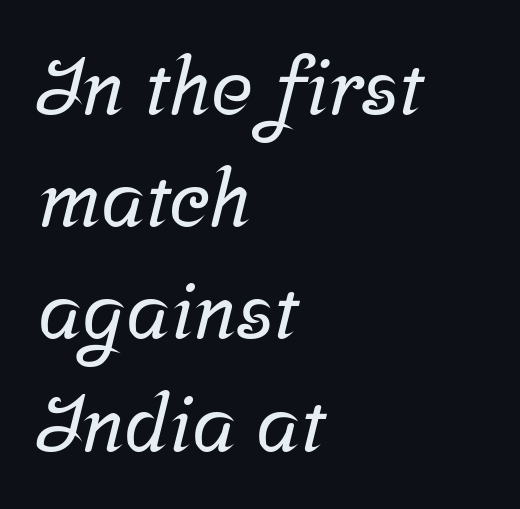
The image shows 79 px text type; set left-aligned, normal line spacing (1.42x), normal letter spacing, not underlined; low stroke contrast and a medium x-height.
